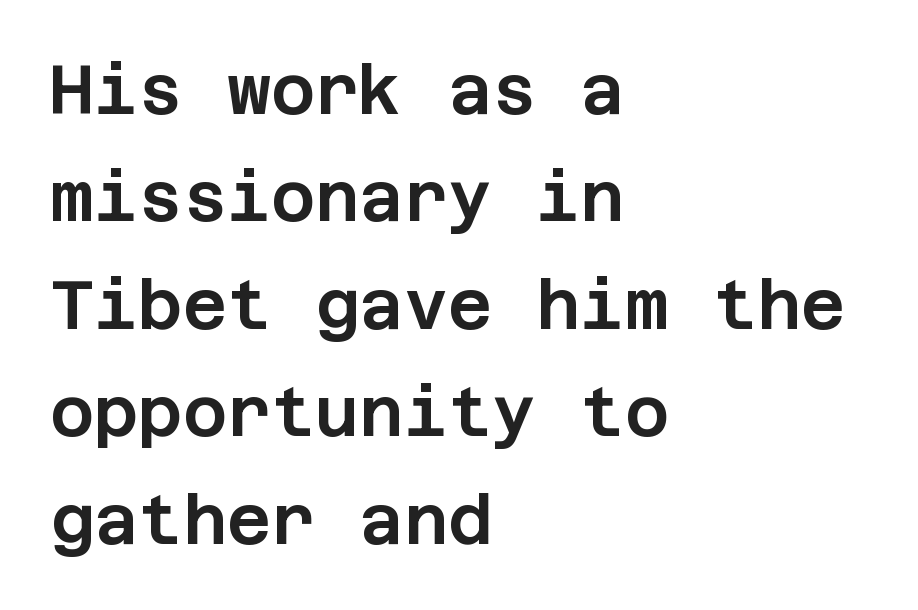
Regular leading. Default kerning and tracking; the words read as compact shapes. Italic? Not at all — the glyphs are vertical. The rendering anchors every line to the left-hand side.
